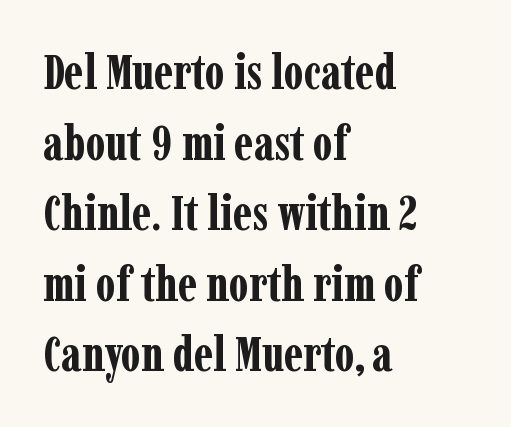
The image shows 48 px bold, condensed serif type, upright; set left-aligned, normal line spacing (1.47x), normal letter spacing, not underlined; low stroke contrast and a medium x-height.
